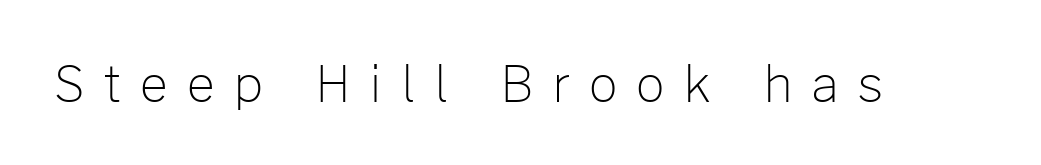
Q: Is the text bold? A: No.
Q: Is the text italic (slanted)? A: No, it is upright.
Q: Is the typeface a serif or a sans-serif typeface? A: Sans-serif.
Q: Is the text underlined? A: No.
Q: Is the spacing between letters normal or unusually wide? A: Unusually wide.
Q: Width (condensed, normal, or wide)? A: Normal.
Q: Stroke contrast? A: Low.
Q: x-height? A: Medium.
Q: Monospaced? A: No.
